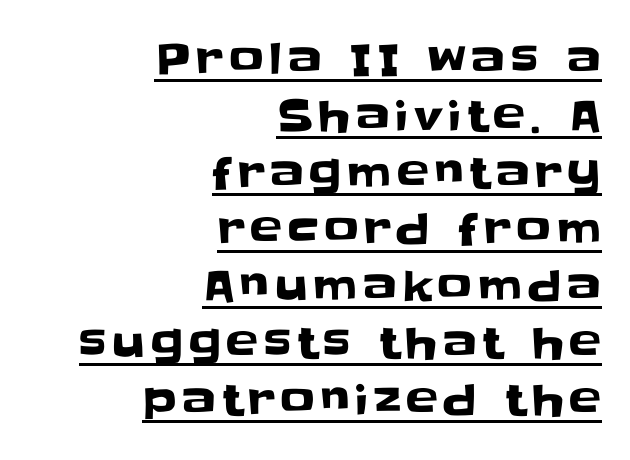
The image shows 43 px sans-serif type, upright; set right-aligned, normal line spacing (1.32x), underlined; low stroke contrast and a large x-height.
